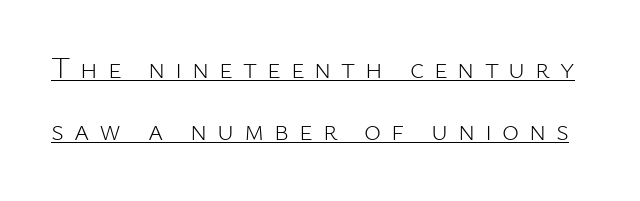
Q: Is the text bold? A: No.
Q: Is the text italic (slanted)? A: No, it is upright.
Q: Is the typeface a serif or a sans-serif typeface? A: Sans-serif.
Q: Is the text underlined? A: Yes.
Q: Is the spacing between letters normal or unusually wide? A: Unusually wide.
Q: Is the spacing between lines tight, normal or loose? A: Loose.
Q: Width (condensed, normal, or wide)? A: Normal.
Q: Stroke contrast? A: Low.
Q: x-height? A: Medium.
Q: Monospaced? A: No.
